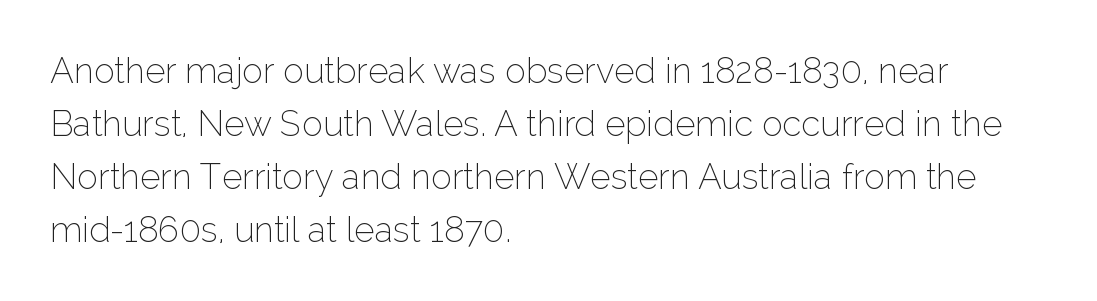
{"serif": "no", "italic": "no", "bold": "no", "weight": "thin", "width": "normal", "stroke_contrast": "low", "x_height": "medium", "monospaced": "no", "underline": "no", "align": "left", "line_spacing": "normal", "line_spacing_ratio": 1.51, "letter_spacing": "normal", "letter_spacing_em": 0.0, "glyph_px": 35}
